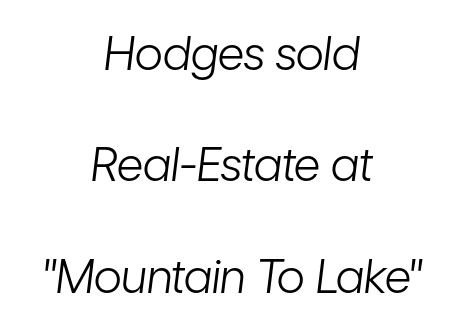
The image shows 46 px light, condensed type, italic (leaning right); set centered, loose line spacing (2.42x), normal letter spacing, not underlined; low stroke contrast and a medium x-height.
